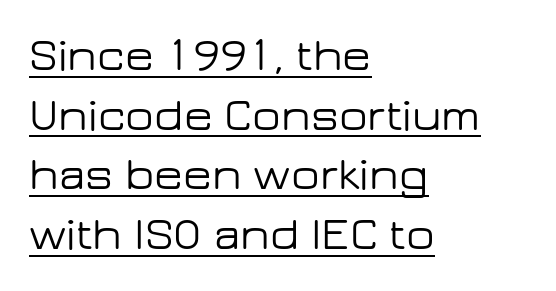
The image shows 47 px wide sans-serif type, upright; set left-aligned, normal line spacing (1.27x), normal letter spacing, underlined; low stroke contrast and a medium x-height.
